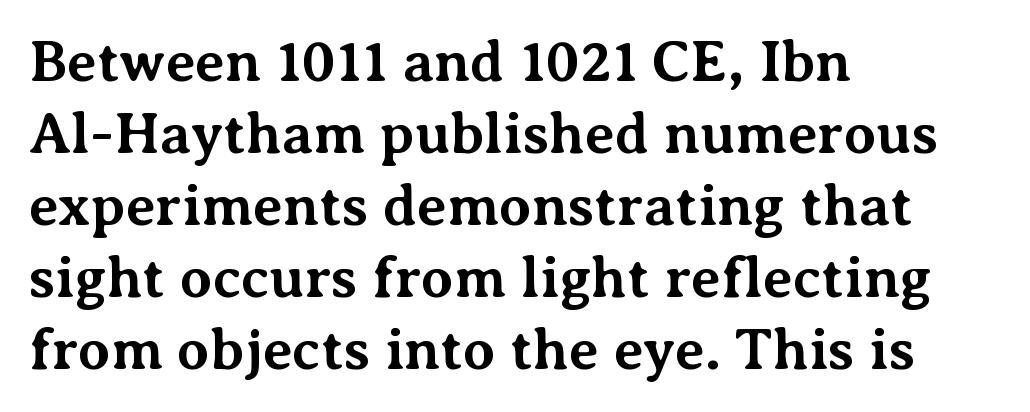
The image shows 58 px bold serif type, upright; set left-aligned, line spacing 1.24x, normal letter spacing, not underlined; medium stroke contrast and a medium x-height.
